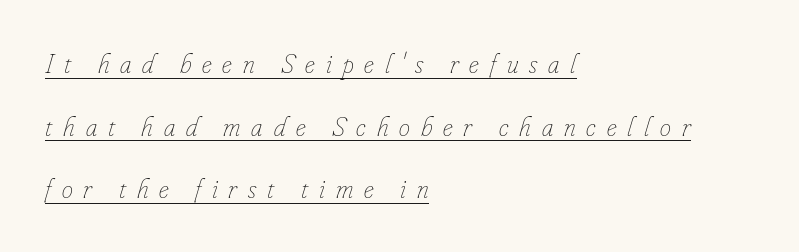
Q: Is the text bold? A: No.
Q: Is the text italic (slanted)? A: Yes, it leans right by about 16 degrees.
Q: Is the text underlined? A: Yes.
Q: How is the paragraph aligned? A: Left-aligned.
Q: Is the spacing between letters normal or unusually wide? A: Unusually wide.
Q: Is the spacing between lines tight, normal or loose? A: Loose.
Q: Width (condensed, normal, or wide)? A: Condensed.
Q: Stroke contrast? A: Low.
Q: x-height? A: Small.
Q: Monospaced? A: No.
